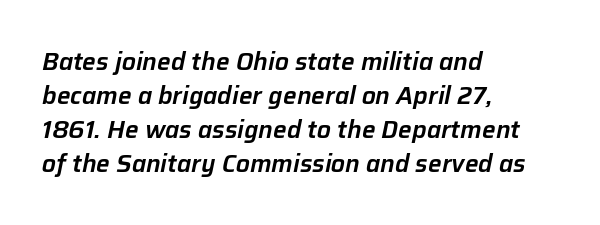
{"italic": "yes", "lean": "right", "slant_degrees": 12, "underline": "no", "align": "left", "line_spacing": "normal", "line_spacing_ratio": 1.41, "letter_spacing": "normal", "letter_spacing_em": 0.0, "glyph_px": 24}
